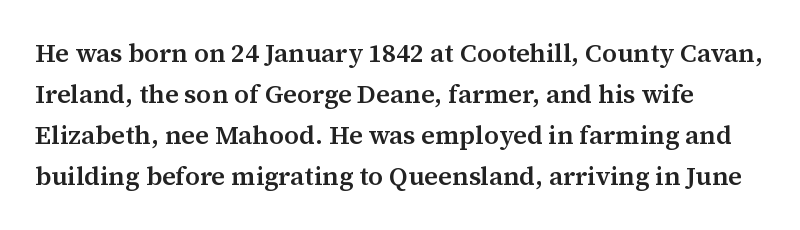
{"italic": "no", "bold": "semi", "underline": "no", "line_spacing": "normal", "line_spacing_ratio": 1.58, "letter_spacing": "normal", "letter_spacing_em": 0.0, "glyph_px": 26}
